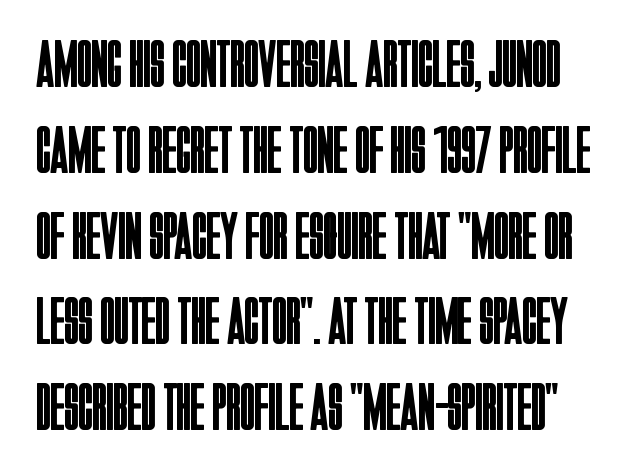
Q: Is the text bold? A: No.
Q: Is the text italic (slanted)? A: No, it is upright.
Q: Is the typeface a serif or a sans-serif typeface? A: Sans-serif.
Q: Is the text underlined? A: No.
Q: Is the spacing between letters normal or unusually wide? A: Normal.
Q: Is the spacing between lines tight, normal or loose? A: Normal.
Q: Width (condensed, normal, or wide)? A: Condensed.
Q: Stroke contrast? A: Low.
Q: x-height? A: Large.
Q: Monospaced? A: No.
